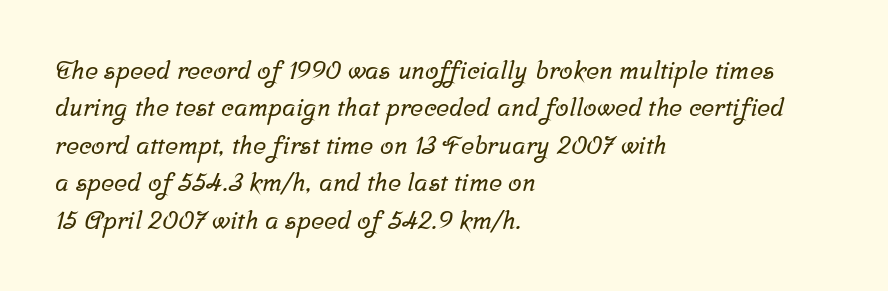
{"underline": "no", "align": "left", "line_spacing": "normal", "line_spacing_ratio": 1.5, "letter_spacing": "normal", "letter_spacing_em": 0.0, "glyph_px": 25}
